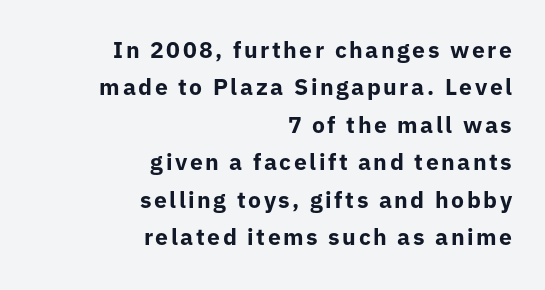
The lettering stays uniformly vertical, giving the passage a roman look. Vertically, the passage feels balanced, rows spaced as you'd expect. Summary of weight: heavy, a full bold. One-word summary of the alignment: right. The area under the type is left untouched.
